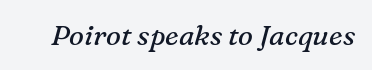
Q: Is the text bold? A: No.
Q: Is the text italic (slanted)? A: Yes, it leans right by about 16 degrees.
Q: Is the typeface a serif or a sans-serif typeface? A: Serif.
Q: Is the text underlined? A: No.
Q: Is the spacing between letters normal or unusually wide? A: Normal.
Q: Width (condensed, normal, or wide)? A: Normal.
Q: Stroke contrast? A: Medium.
Q: x-height? A: Medium.
Q: Monospaced? A: No.
